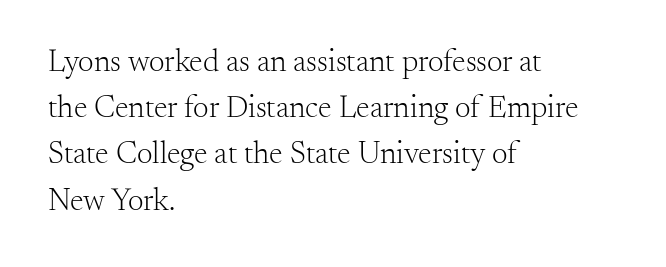
{"serif": "yes", "italic": "no", "bold": "no", "weight": "light", "width": "normal", "stroke_contrast": "medium", "x_height": "small", "monospaced": "no", "underline": "no", "align": "left", "line_spacing": "normal", "line_spacing_ratio": 1.49, "letter_spacing": "normal", "letter_spacing_em": 0.0, "glyph_px": 31}
